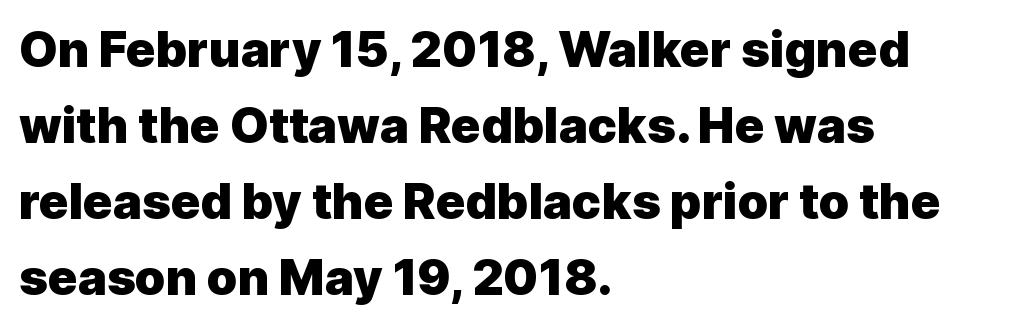
{"serif": "no", "italic": "no", "bold": "yes", "weight": "heavy", "width": "normal", "x_height": "medium", "monospaced": "no", "underline": "no", "align": "left", "line_spacing": "normal", "line_spacing_ratio": 1.55, "letter_spacing": "normal", "letter_spacing_em": 0.0, "glyph_px": 49}
